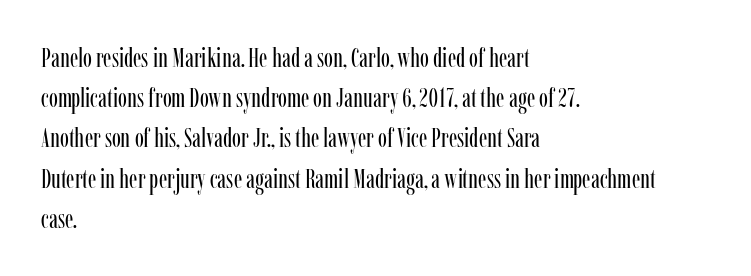
Q: Is the text bold? A: No.
Q: Is the text italic (slanted)? A: No, it is upright.
Q: Is the text underlined? A: No.
Q: How is the paragraph aligned? A: Left-aligned.
Q: Is the spacing between letters normal or unusually wide? A: Normal.
Q: Is the spacing between lines tight, normal or loose? A: Normal.
